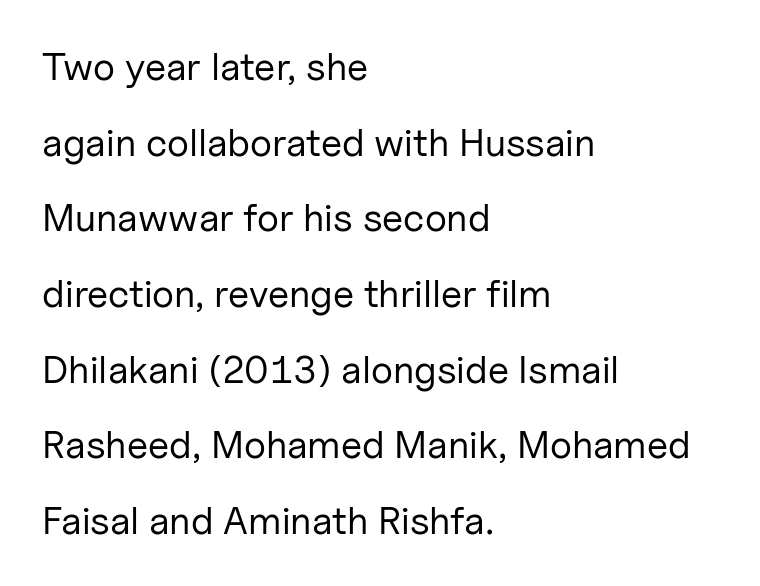
Visually the block forms a straight wall on the left and a jagged coastline on the right. Spacing verdict: proportional, widths tailored to each character. Is this a sans? Yes — the strokes have no serifs. A quiet, ordinary-to-light weight characterises the typeface.
